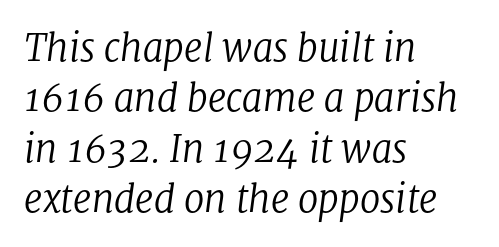
Q: Is the text bold? A: No.
Q: Is the text italic (slanted)? A: Yes, it leans right by about 8 degrees.
Q: Is the typeface a serif or a sans-serif typeface? A: Serif.
Q: Is the text underlined? A: No.
Q: How is the paragraph aligned? A: Left-aligned.
Q: Is the spacing between letters normal or unusually wide? A: Normal.
Q: Is the spacing between lines tight, normal or loose? A: Normal.
Q: Width (condensed, normal, or wide)? A: Normal.
Q: Stroke contrast? A: Low.
Q: x-height? A: Medium.
Q: Monospaced? A: No.
